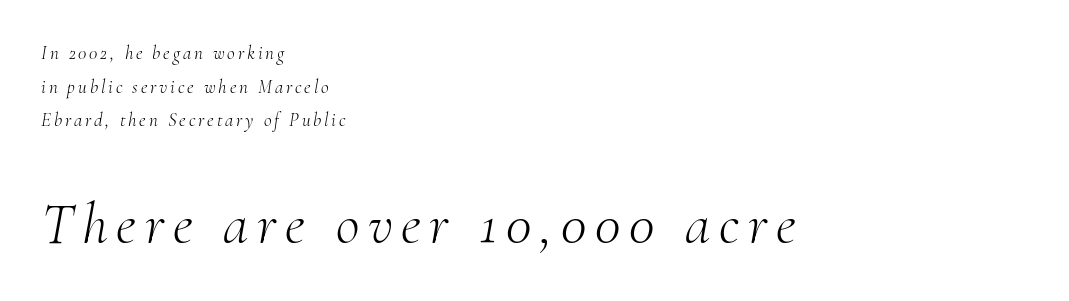
The image shows 58 px light serif type, italic (leaning right); set left-aligned, line spacing 1.77x, not underlined; the second (bottom) block is 3.05x larger; medium stroke contrast and a small x-height.
